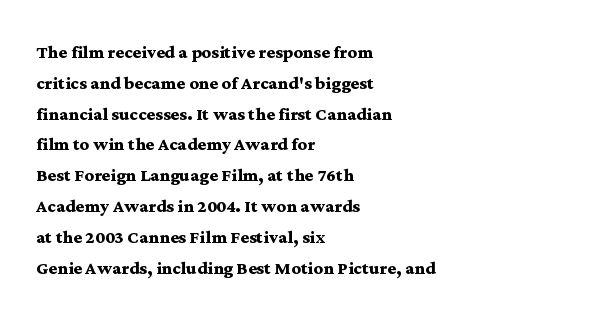
The image shows 23 px bold type, upright; set left-aligned, normal line spacing (1.34x), normal letter spacing, not underlined.
